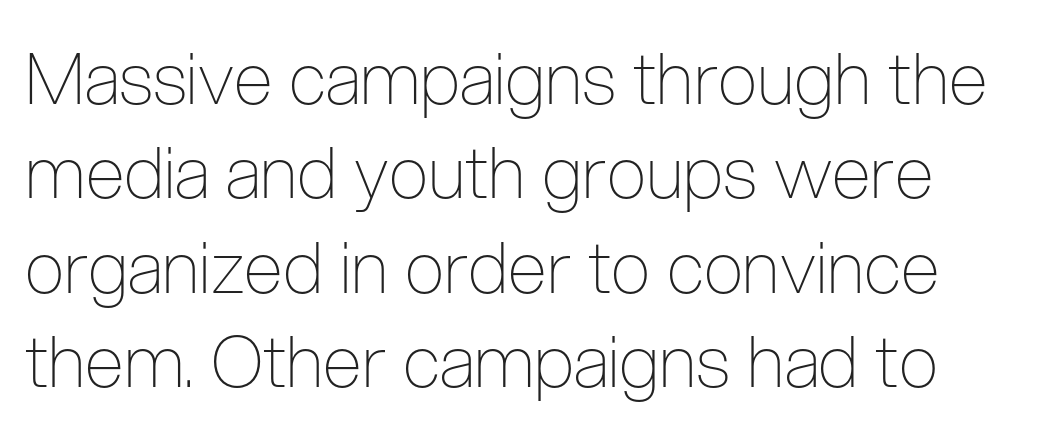
The image shows 71 px thin, condensed sans-serif type, upright; set normal line spacing (1.33x), normal letter spacing, not underlined; low stroke contrast and a medium x-height.
